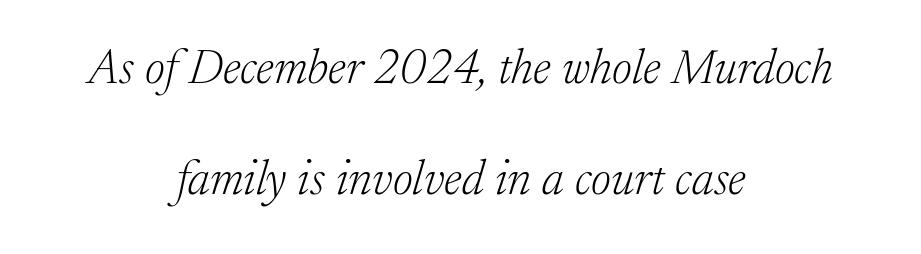
Q: Is the text bold? A: No.
Q: Is the text italic (slanted)? A: Yes, it leans right by about 17 degrees.
Q: Is the typeface a serif or a sans-serif typeface? A: Serif.
Q: Is the text underlined? A: No.
Q: How is the paragraph aligned? A: Centered.
Q: Is the spacing between letters normal or unusually wide? A: Normal.
Q: Is the spacing between lines tight, normal or loose? A: Loose.
Q: Width (condensed, normal, or wide)? A: Normal.
Q: Stroke contrast? A: Low.
Q: x-height? A: Medium.
Q: Monospaced? A: No.
